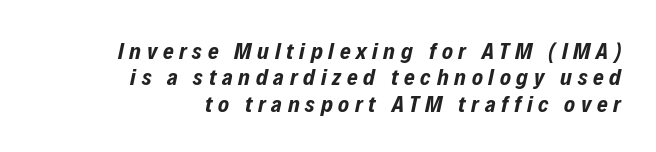
{"italic": "yes", "lean": "right", "slant_degrees": 12, "bold": "yes", "underline": "no", "align": "right", "line_spacing": "tight", "line_spacing_ratio": 1.15, "letter_spacing": "wide", "letter_spacing_em": 0.25, "glyph_px": 23}
